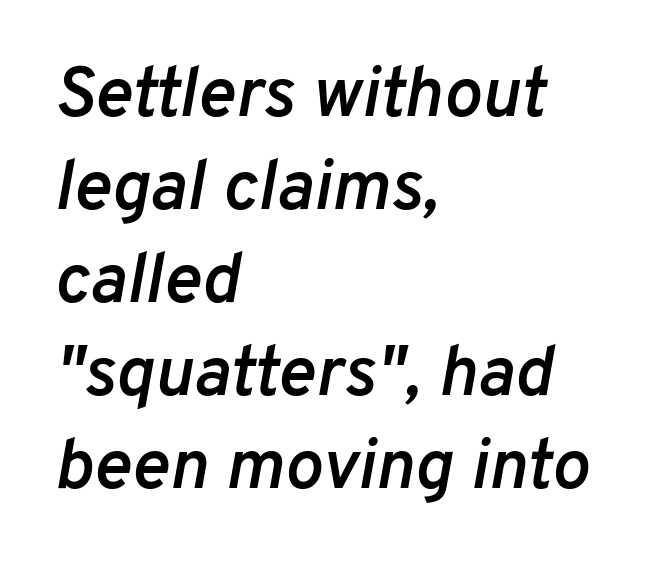
The image shows 71 px semibold type, italic (leaning right); set left-aligned, normal line spacing (1.31x), normal letter spacing, not underlined; low stroke contrast and a medium x-height.
